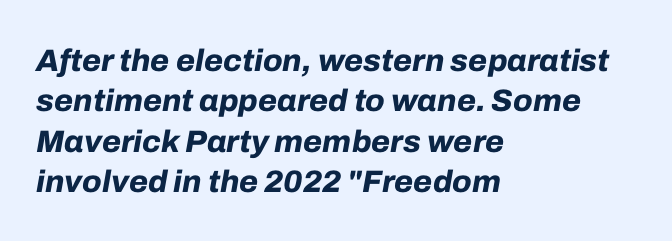
{"italic": "yes", "lean": "right", "slant_degrees": 10, "bold": "yes", "weight": "bold", "width": "normal", "stroke_contrast": "low", "x_height": "medium", "monospaced": "no", "underline": "no", "align": "left", "line_spacing": "normal", "line_spacing_ratio": 1.3, "letter_spacing": "normal", "letter_spacing_em": 0.0, "glyph_px": 31}
